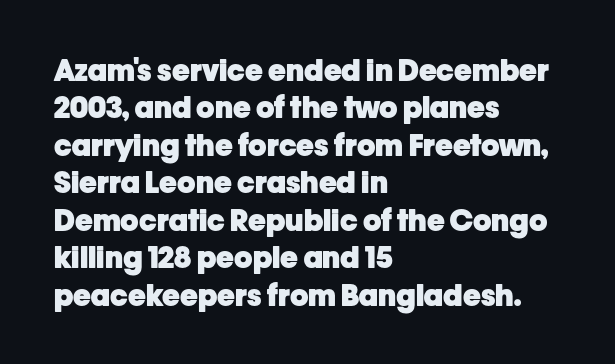
Strokes here are thick enough to call this a true bold. Compared with a centered layout, this one pins lines to the left instead. Examine the stroke ends and you'll find no serifs. Vertical spacing — default.
